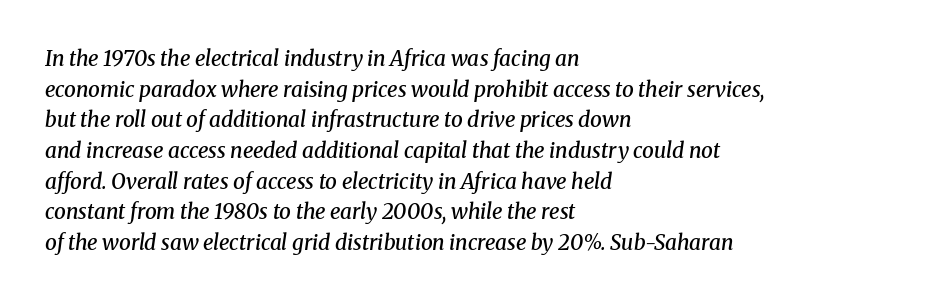
The image shows 21 px text type, italic (leaning right); set left-aligned, normal line spacing (1.46x), normal letter spacing, not underlined.
